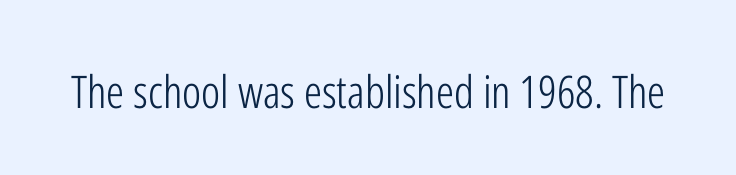
{"serif": "no", "italic": "no", "bold": "no", "weight": "light", "width": "condensed", "stroke_contrast": "low", "x_height": "medium", "monospaced": "no", "underline": "no", "letter_spacing": "normal", "letter_spacing_em": 0.0, "glyph_px": 45}
